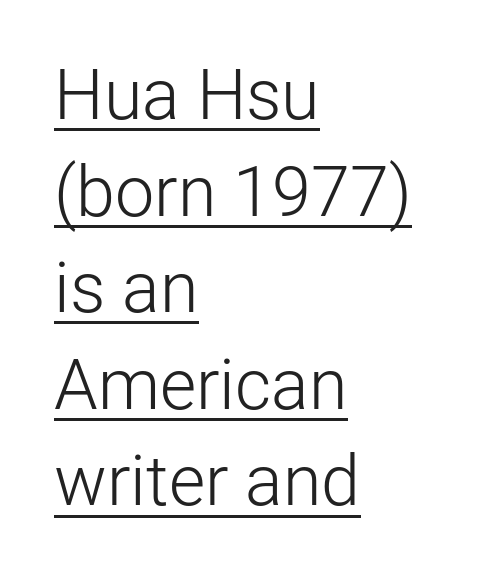
The image shows 70 px light sans-serif type, upright; set left-aligned, normal line spacing (1.38x), normal letter spacing, underlined; low stroke contrast and a medium x-height.
